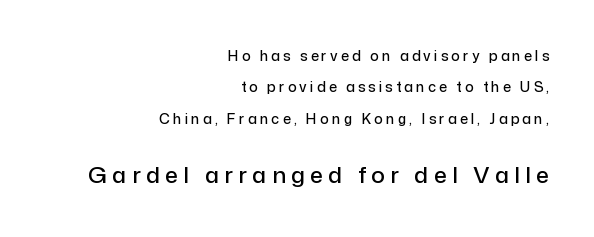
The image shows 23 px text type, upright; set right-aligned, loose line spacing (2.24x), unusually wide letter spacing (+0.23 em), not underlined; the second (bottom) block is 1.64x larger.
